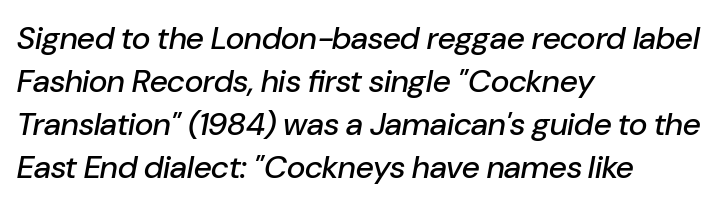
Q: Is the text italic (slanted)? A: Yes, it leans right by about 10 degrees.
Q: Is the text underlined? A: No.
Q: How is the paragraph aligned? A: Left-aligned.
Q: Is the spacing between letters normal or unusually wide? A: Normal.
Q: Is the spacing between lines tight, normal or loose? A: Normal.
Q: Width (condensed, normal, or wide)? A: Normal.
Q: Stroke contrast? A: Low.
Q: x-height? A: Medium.
Q: Monospaced? A: No.
